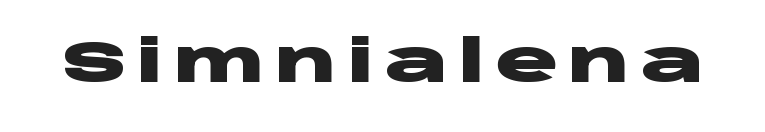
These lines are rendered in a variable-pitch font. Each row of text sits above clean, open space. This is heavy type, rendered in bold. This sample uses an upright cut, with every glyph sitting square on the baseline. Check where the strokes stop: nothing finishes them off — pure sans.
